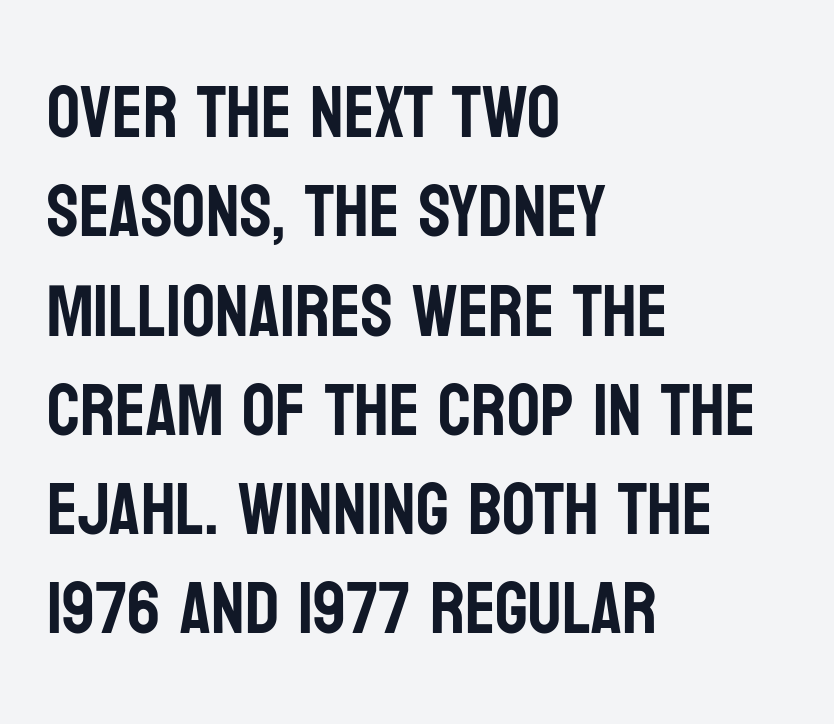
{"serif": "no", "italic": "no", "width": "condensed", "stroke_contrast": "low", "x_height": "large", "monospaced": "no", "underline": "no", "align": "left", "line_spacing": "normal", "line_spacing_ratio": 1.36, "letter_spacing": "normal", "letter_spacing_em": 0.0, "glyph_px": 73}
